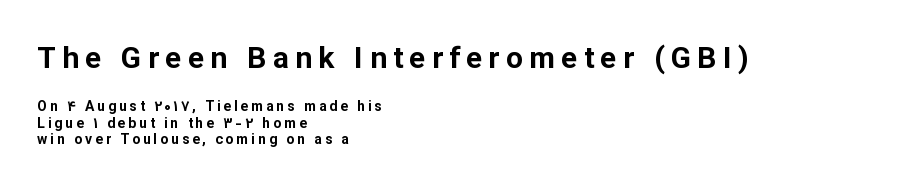
Q: Is the text bold? A: Yes.
Q: Is the text italic (slanted)? A: No, it is upright.
Q: Is the typeface a serif or a sans-serif typeface? A: Sans-serif.
Q: Is the text underlined? A: No.
Q: How is the paragraph aligned? A: Left-aligned.
Q: Is the spacing between letters normal or unusually wide? A: Unusually wide.
Q: Which block of text is set in a larger size, the first (top) or the second (bottom)? A: The first (top) one.
Q: Width (condensed, normal, or wide)? A: Normal.
Q: Stroke contrast? A: Low.
Q: x-height? A: Medium.
Q: Monospaced? A: No.
